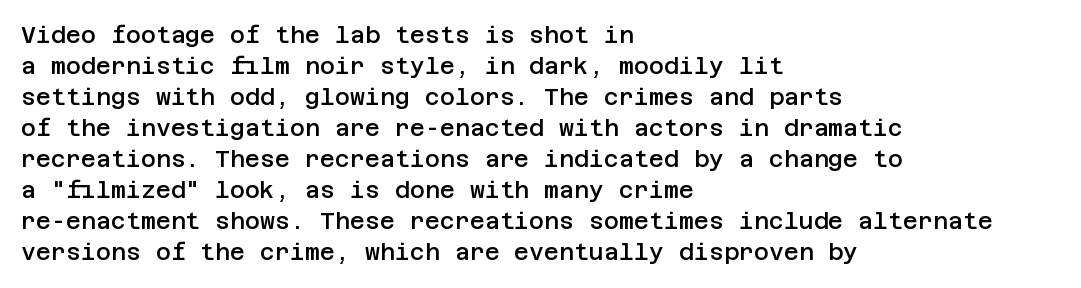
The image shows 23 px text type, upright; set left-aligned, normal line spacing (1.35x), normal letter spacing, not underlined.
